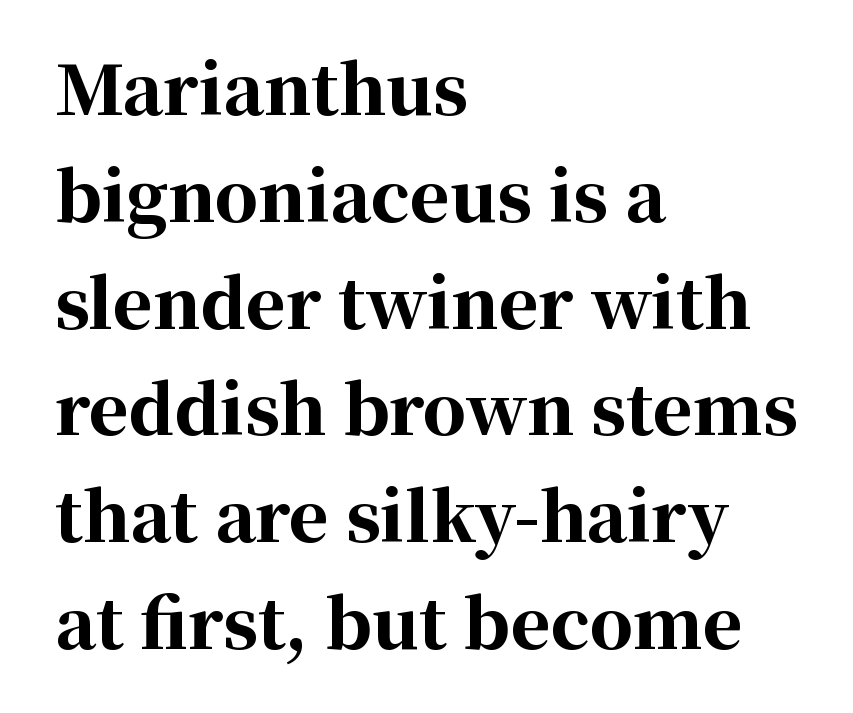
{"serif": "yes", "italic": "no", "bold": "yes", "weight": "bold", "width": "normal", "stroke_contrast": "high", "x_height": "medium", "monospaced": "no", "underline": "no", "align": "left", "line_spacing": "normal", "line_spacing_ratio": 1.57, "letter_spacing": "normal", "letter_spacing_em": 0.0, "glyph_px": 68}
